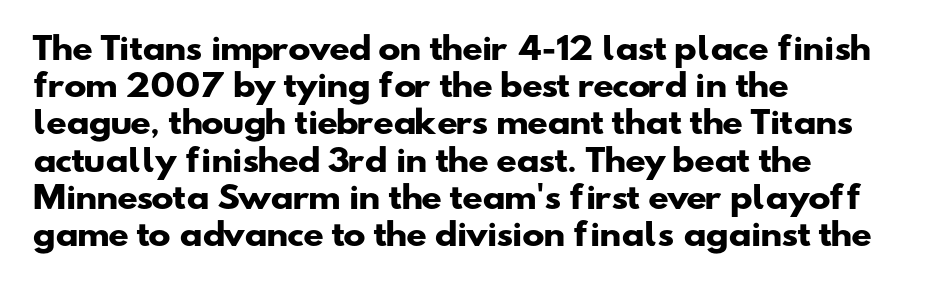
{"serif": "no", "bold": "yes", "weight": "heavy", "width": "wide", "stroke_contrast": "low", "x_height": "small", "monospaced": "no", "underline": "no", "align": "left", "line_spacing_ratio": 1.24, "letter_spacing": "normal", "letter_spacing_em": 0.0, "glyph_px": 30}
